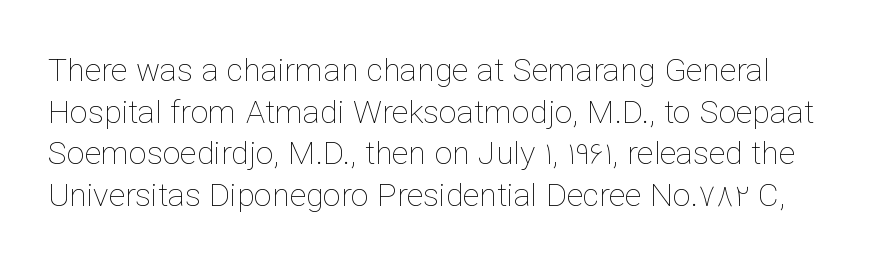
{"italic": "no", "bold": "no", "weight": "thin", "width": "normal", "stroke_contrast": "low", "x_height": "medium", "monospaced": "no", "underline": "no", "line_spacing": "normal", "line_spacing_ratio": 1.3, "letter_spacing": "normal", "letter_spacing_em": 0.0, "glyph_px": 32}
